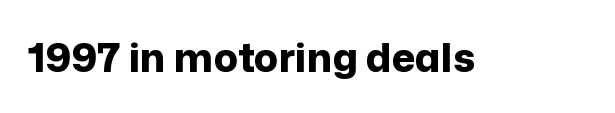
Q: Is the text bold? A: Yes.
Q: Is the text italic (slanted)? A: No, it is upright.
Q: Is the typeface a serif or a sans-serif typeface? A: Sans-serif.
Q: Is the text underlined? A: No.
Q: Is the spacing between letters normal or unusually wide? A: Normal.
Q: Width (condensed, normal, or wide)? A: Normal.
Q: Stroke contrast? A: Low.
Q: x-height? A: Medium.
Q: Monospaced? A: No.
